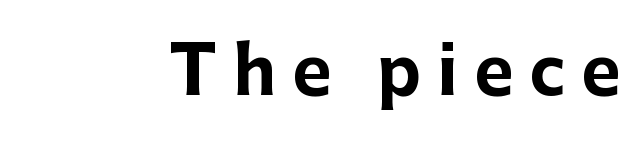
{"serif": "no", "italic": "no", "bold": "yes", "weight": "bold", "width": "normal", "stroke_contrast": "low", "x_height": "medium", "monospaced": "no", "underline": "no", "letter_spacing": "wide", "letter_spacing_em": 0.24, "glyph_px": 67}
